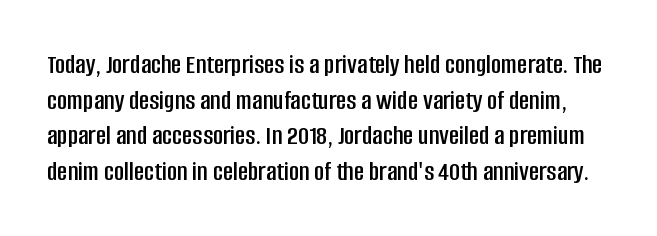
The face used here is rendered with its standard letterfit. I'd call this a sans setting — the letters go barefoot. Proportional: the letters do not fall into vertical columns. Check under the words: just untouched page. How would I describe the line gaps? Plain and ordinary. Italic? Not at all — the glyphs are vertical.
